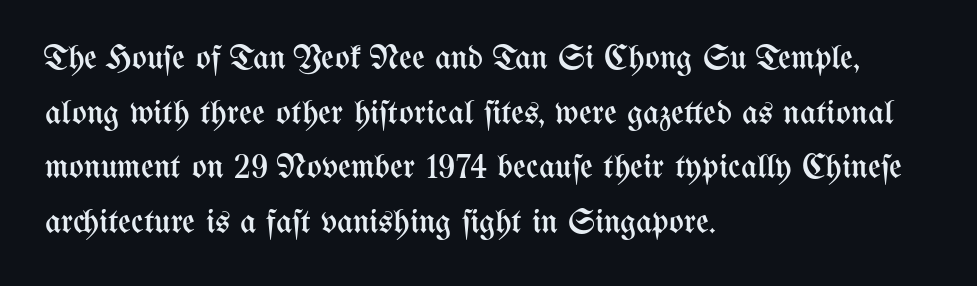
Q: Is the text bold? A: No.
Q: Is the text italic (slanted)? A: No, it is upright.
Q: Is the text underlined? A: No.
Q: How is the paragraph aligned? A: Left-aligned.
Q: Is the spacing between letters normal or unusually wide? A: Normal.
Q: Is the spacing between lines tight, normal or loose? A: Normal.
Q: Width (condensed, normal, or wide)? A: Condensed.
Q: Stroke contrast? A: Medium.
Q: x-height? A: Medium.
Q: Monospaced? A: No.
